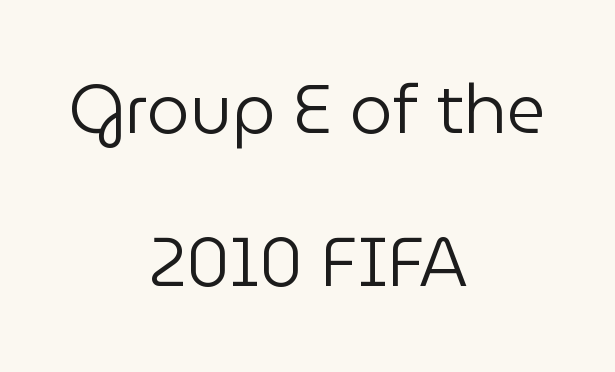
The image shows 68 px regular-weight sans-serif type, upright; set centered, loose line spacing (2.25x), normal letter spacing, not underlined; low stroke contrast and a medium x-height.
